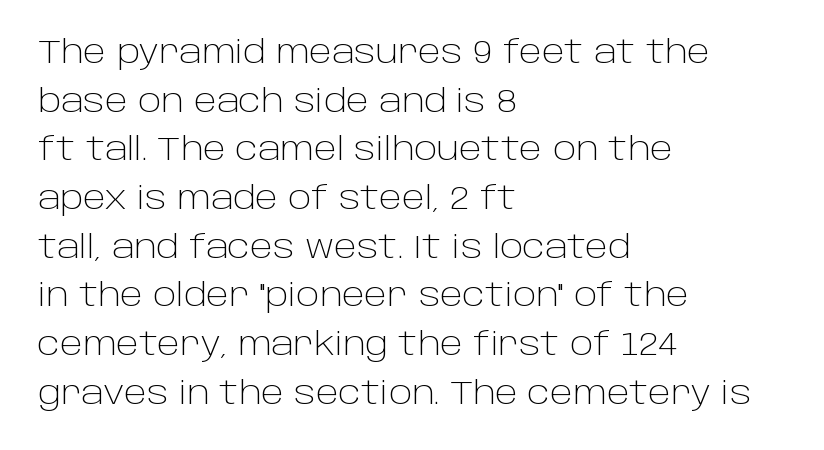
The face used here is proportionally spaced, like ordinary book or web type. Nobody touched the tracking dial on this one. The passage shown stacks its lines at a standard gap. A clean baseline with only descenders dipping below it. Tall strokes in this sample are plumb rather than angled.
